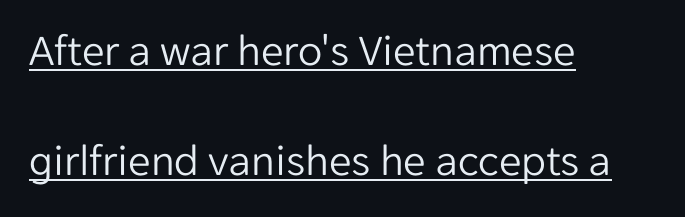
The image shows 45 px light sans-serif type, upright; set left-aligned, loose line spacing (2.45x), normal letter spacing, underlined; low stroke contrast and a medium x-height.
